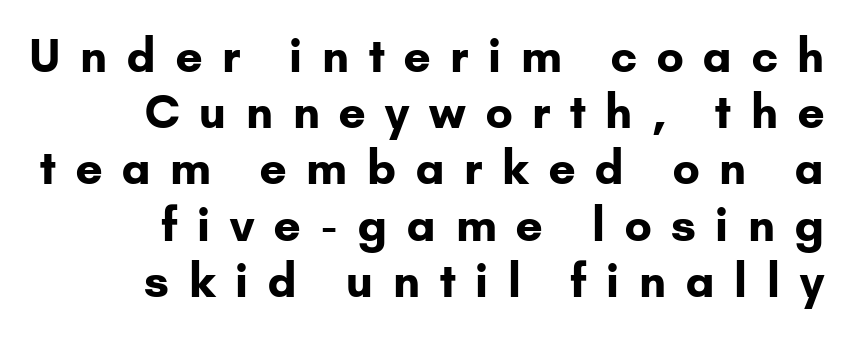
Compared with typical paragraphs, the rows here are spaced about the same. The foot of each line stays bare and open. There is plenty of visible air inserted between adjacent glyphs. Check where the strokes stop: nothing finishes them off — pure sans. Every letter is thick-stroked: bold, no question. Every character sits straight up, as roman type does.
